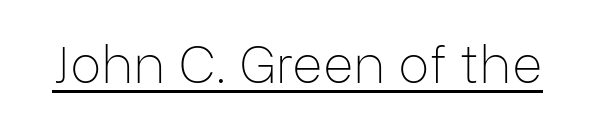
The image shows 52 px thin sans-serif type, upright; set normal letter spacing, underlined; low stroke contrast and a medium x-height.
